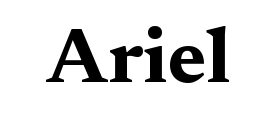
{"serif": "yes", "italic": "no", "bold": "yes", "weight": "bold", "width": "wide", "stroke_contrast": "medium", "x_height": "medium", "monospaced": "no", "underline": "no", "letter_spacing": "normal", "letter_spacing_em": 0.0, "glyph_px": 78}
